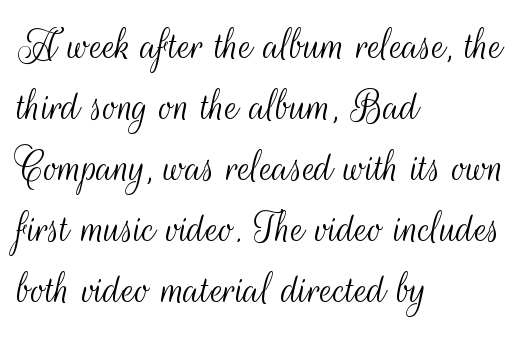
{"serif": "no", "bold": "no", "weight": "light", "width": "condensed", "stroke_contrast": "medium", "x_height": "small", "monospaced": "no", "underline": "no", "align": "left", "line_spacing": "normal", "line_spacing_ratio": 1.3, "letter_spacing": "normal", "letter_spacing_em": 0.0, "glyph_px": 47}
